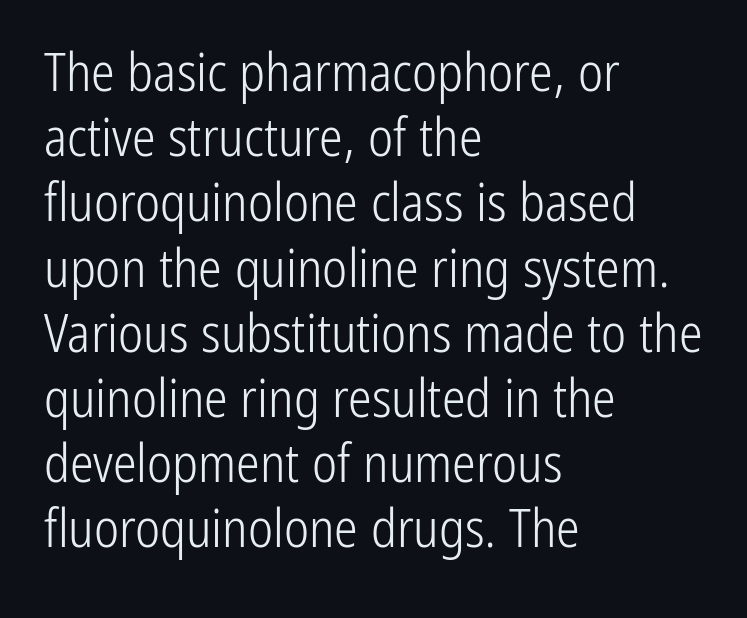
Note the varied advance widths — an 'i' is clearly narrower than an 'm'. Nope, no serifs anywhere on these letters. The glyphs are unaccompanied by any horizontal stroke below them. The tracking reads as untouched default to a designer's eye. Short and long lines alike share a common starting point at left. Characters remain perfectly vertical along every line.
